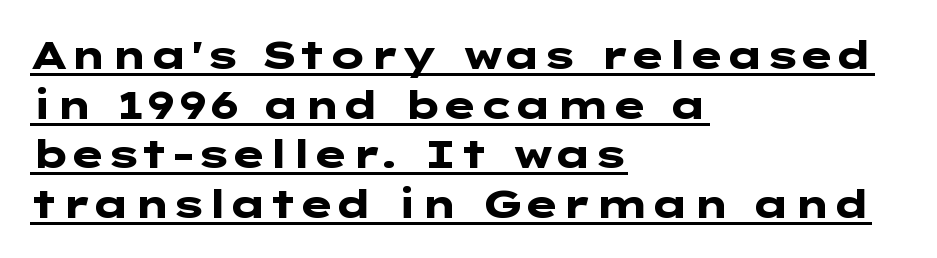
Q: Is the text bold? A: Yes.
Q: Is the text italic (slanted)? A: No, it is upright.
Q: Is the typeface a serif or a sans-serif typeface? A: Sans-serif.
Q: Is the text underlined? A: Yes.
Q: How is the paragraph aligned? A: Left-aligned.
Q: Is the spacing between letters normal or unusually wide? A: Normal.
Q: Is the spacing between lines tight, normal or loose? A: Normal.
Q: Width (condensed, normal, or wide)? A: Wide.
Q: Stroke contrast? A: Low.
Q: x-height? A: Medium.
